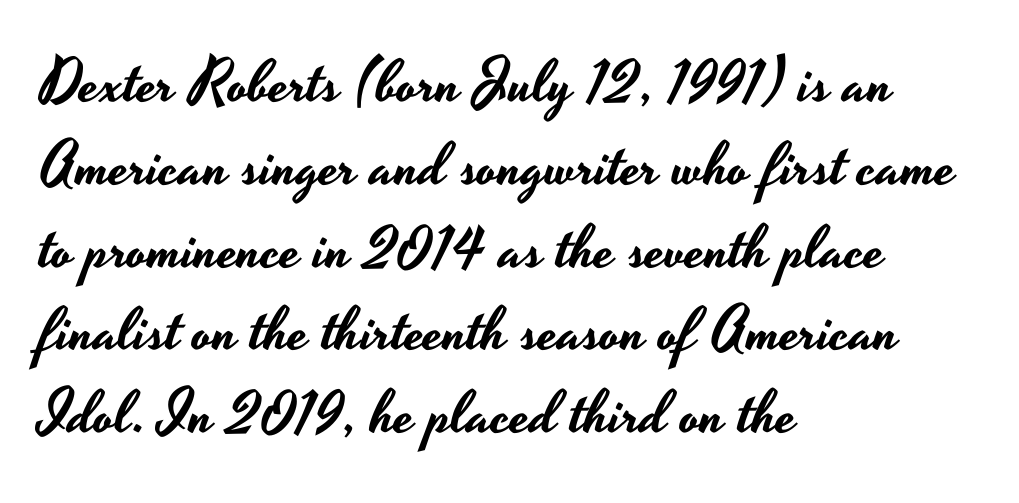
Q: Is the text italic (slanted)? A: Yes.
Q: Is the typeface a serif or a sans-serif typeface? A: Sans-serif.
Q: Is the text underlined? A: No.
Q: How is the paragraph aligned? A: Left-aligned.
Q: Is the spacing between letters normal or unusually wide? A: Normal.
Q: Is the spacing between lines tight, normal or loose? A: Normal.
Q: Width (condensed, normal, or wide)? A: Wide.
Q: Stroke contrast? A: Low.
Q: x-height? A: Small.
Q: Monospaced? A: No.
